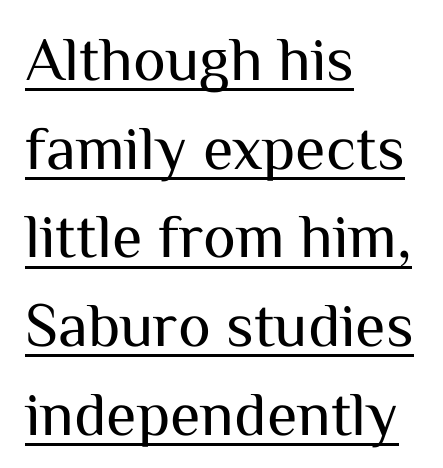
{"serif": "no", "italic": "no", "bold": "no", "weight": "regular", "width": "normal", "stroke_contrast": "medium", "x_height": "medium", "monospaced": "no", "underline": "yes", "align": "left", "line_spacing": "normal", "line_spacing_ratio": 1.43, "letter_spacing": "normal", "letter_spacing_em": 0.0, "glyph_px": 62}
